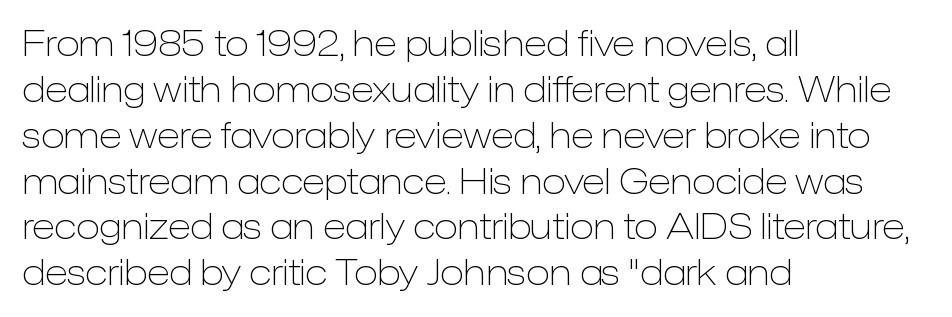
A roman cut, with each character standing at attention. The font family rendered here belongs to the sans-serif group. Here the designer chose a conventional face with non-uniform glyph widths. Honestly, there is no underline to notice here at all. Unbolded letterforms with no extra heft.
